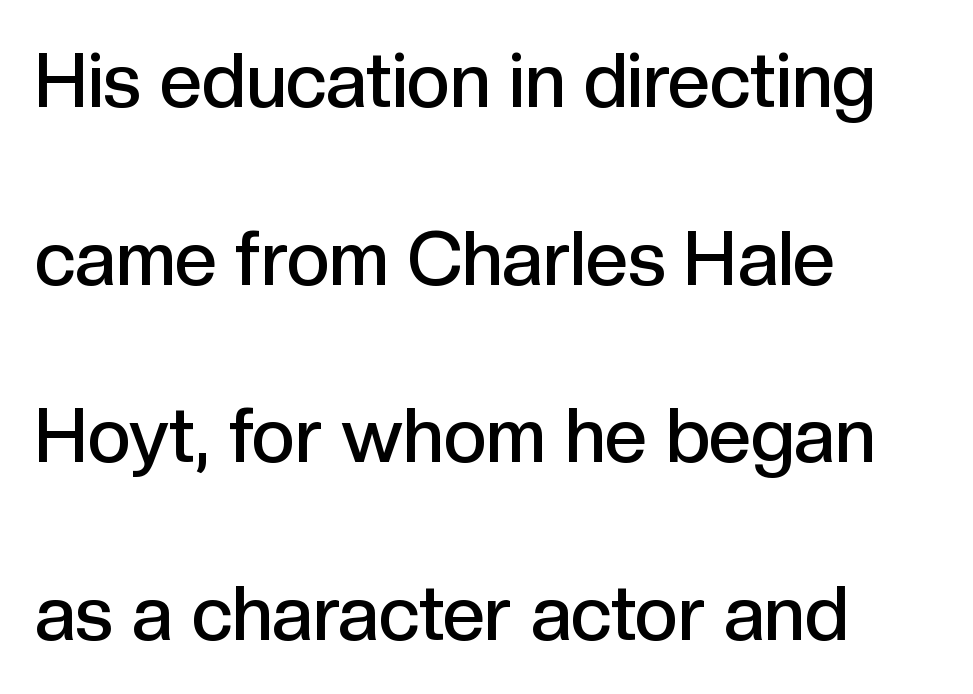
{"serif": "no", "italic": "no", "bold": "semi", "weight": "semibold", "width": "normal", "x_height": "medium", "monospaced": "no", "underline": "no", "align": "left", "line_spacing": "loose", "line_spacing_ratio": 2.37, "letter_spacing": "normal", "letter_spacing_em": 0.0, "glyph_px": 75}
